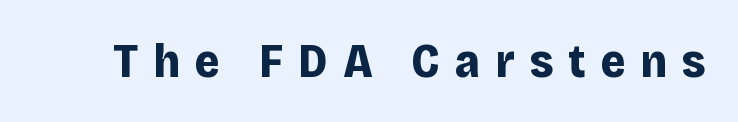
Decoration check: the copy has no underline. The sample has been set heavy, in full bold. The passage shown has open, widely tracked lettering throughout. Nope, no serifs anywhere on these letters. The passage shown is typed in a proportional face where columns would drift. Posture: vertical.
